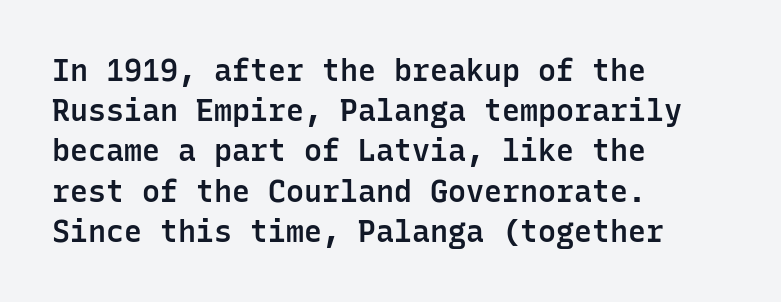
Q: Is the text bold? A: Semi-bold.
Q: Is the text italic (slanted)? A: No, it is upright.
Q: Is the typeface a serif or a sans-serif typeface? A: Sans-serif.
Q: Is the text underlined? A: No.
Q: How is the paragraph aligned? A: Left-aligned.
Q: Is the spacing between letters normal or unusually wide? A: Normal.
Q: Is the spacing between lines tight, normal or loose? A: Normal.
Q: Width (condensed, normal, or wide)? A: Normal.
Q: Stroke contrast? A: Low.
Q: x-height? A: Medium.
Q: Monospaced? A: Yes.
